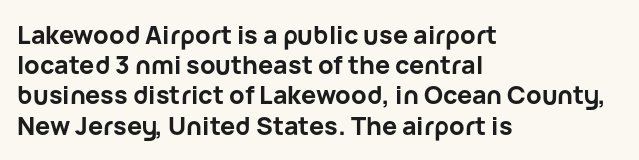
The passage shown is emphatically bold. The space directly below the letters is spotless. Tracking here is standard; glyphs follow each other at the usual distance. Where is the straight margin? On the left.
